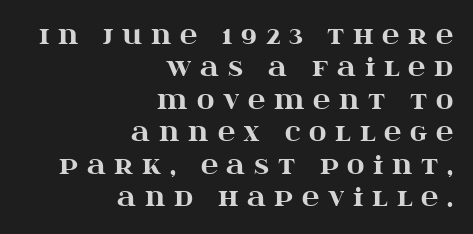
Q: Is the text bold? A: Yes.
Q: Is the text italic (slanted)? A: No, it is upright.
Q: Is the text underlined? A: No.
Q: How is the paragraph aligned? A: Right-aligned.
Q: Is the spacing between letters normal or unusually wide? A: Unusually wide.
Q: Is the spacing between lines tight, normal or loose? A: Normal.
